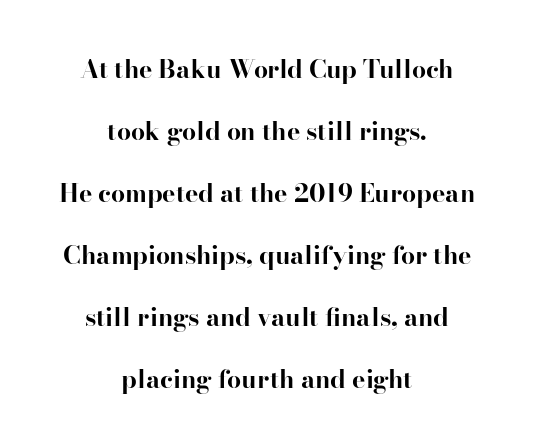
Only glyphs here, with clear space below each row. Compared with typical paragraphs, the rows here are farther apart. The rag falls on both sides of this text block equally. Tall strokes in this sample are plumb rather than angled.
